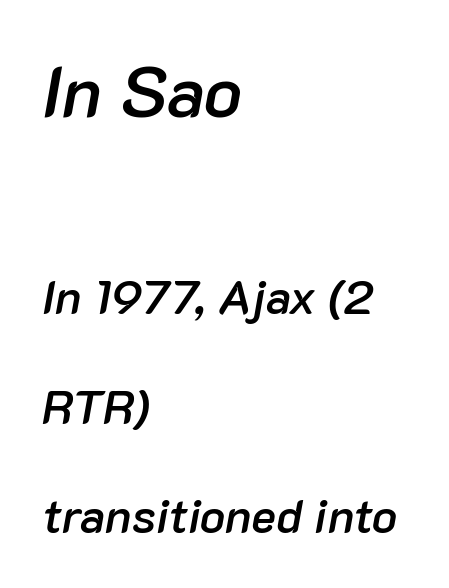
{"italic": "yes", "lean": "right", "slant_degrees": 10, "bold": "semi", "weight": "semibold", "width": "normal", "stroke_contrast": "low", "x_height": "medium", "monospaced": "no", "underline": "no", "align": "left", "line_spacing": "loose", "line_spacing_ratio": 2.33, "letter_spacing": "normal", "letter_spacing_em": 0.0, "larger_block": "first", "size_ratio": 1.51, "glyph_px": 71}
